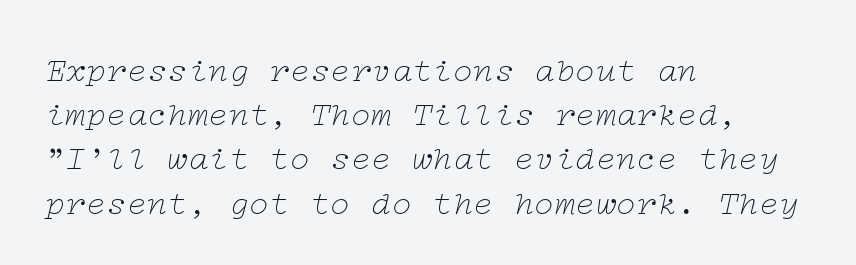
The zone under the glyphs is completely vacant. The letterforms sit shoulder to shoulder at normal distance. This is oblique type, the kind used for emphasis or titles. What kind of face is this? One with serifs. The rows are spaced the way most documents space them.
